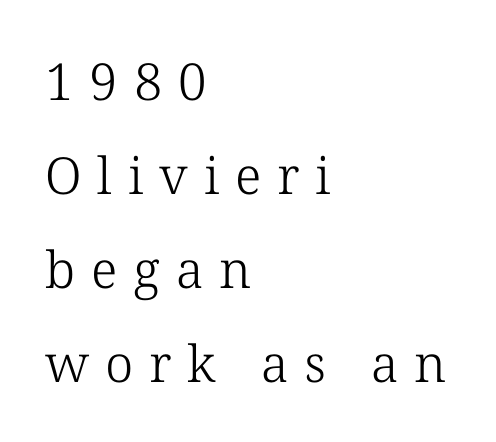
Character widths vary here, with narrow letters taking less room than wide ones. Check the space under the baseline: it is left empty. Is the type heavy? It reads as light-to-regular instead. The typography opts for an upright posture over an oblique one. This rendering widens character spacing well past its baseline value.
